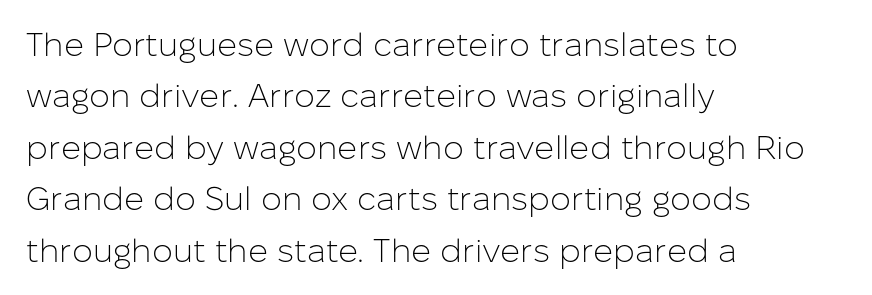
The image shows 33 px light sans-serif type, upright; set left-aligned, normal line spacing (1.56x), normal letter spacing, not underlined; low stroke contrast and a medium x-height.
